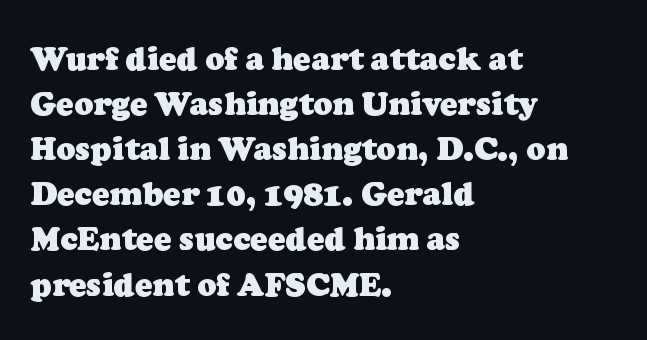
Q: Is the text bold? A: Yes.
Q: Is the typeface a serif or a sans-serif typeface? A: Serif.
Q: Is the text underlined? A: No.
Q: How is the paragraph aligned? A: Left-aligned.
Q: Is the spacing between letters normal or unusually wide? A: Normal.
Q: Is the spacing between lines tight, normal or loose? A: Normal.
Q: Width (condensed, normal, or wide)? A: Normal.
Q: Stroke contrast? A: Low.
Q: x-height? A: Medium.
Q: Monospaced? A: No.
